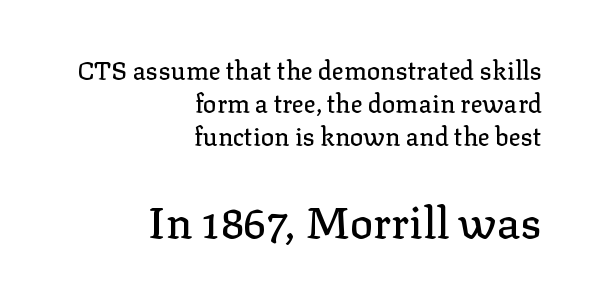
{"serif": "yes", "italic": "no", "width": "normal", "stroke_contrast": "low", "x_height": "medium", "monospaced": "no", "underline": "no", "align": "right", "line_spacing": "normal", "line_spacing_ratio": 1.33, "letter_spacing": "normal", "letter_spacing_em": 0.0, "larger_block": "second", "size_ratio": 1.76, "glyph_px": 44}
